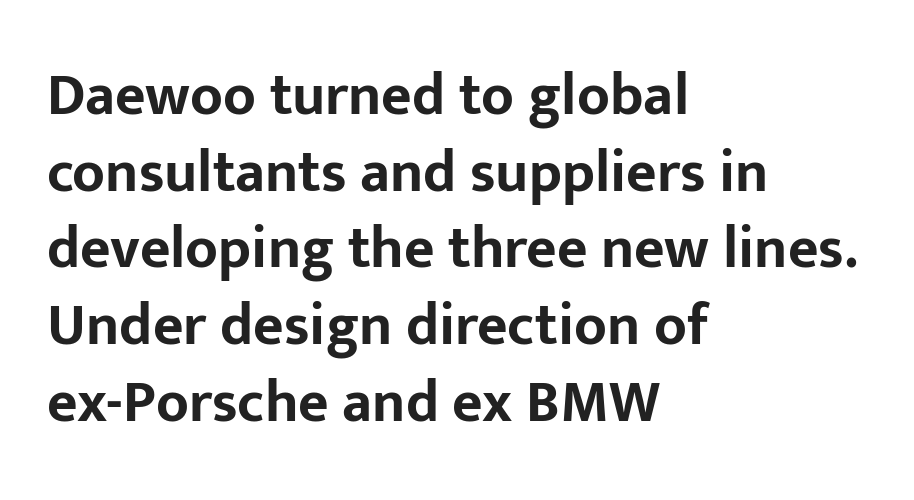
The image shows 59 px bold sans-serif type, upright; set left-aligned, normal line spacing (1.3x), normal letter spacing, not underlined; low stroke contrast and a medium x-height.
